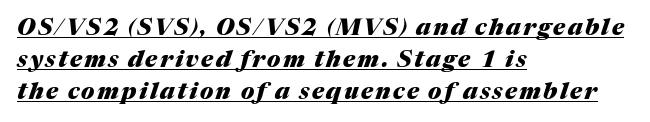
The image shows 23 px bold type, italic (leaning right); set left-aligned, normal line spacing (1.39x), underlined.
